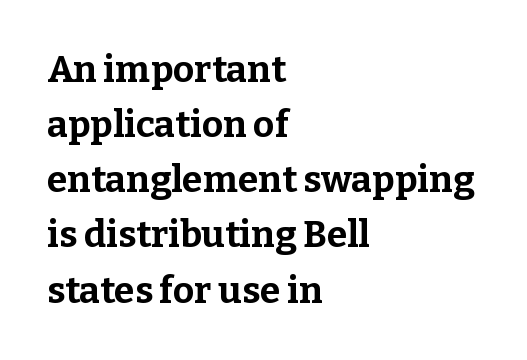
Q: Is the text bold? A: Yes.
Q: Is the text italic (slanted)? A: No, it is upright.
Q: Is the typeface a serif or a sans-serif typeface? A: Serif.
Q: Is the text underlined? A: No.
Q: How is the paragraph aligned? A: Left-aligned.
Q: Is the spacing between letters normal or unusually wide? A: Normal.
Q: Is the spacing between lines tight, normal or loose? A: Normal.
Q: Width (condensed, normal, or wide)? A: Normal.
Q: Stroke contrast? A: Low.
Q: x-height? A: Medium.
Q: Monospaced? A: No.
